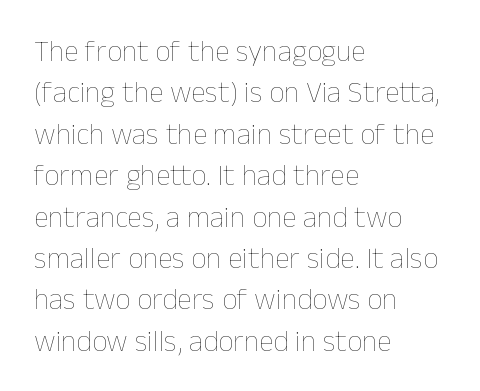
The image shows 30 px thin type, upright; set left-aligned, normal line spacing (1.38x), normal letter spacing, not underlined; low stroke contrast and a medium x-height.
